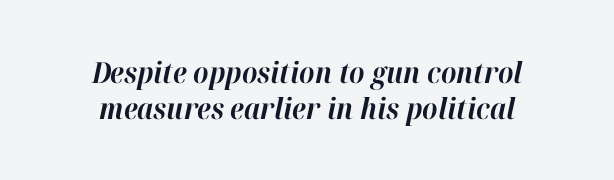
Q: Is the text bold? A: Yes.
Q: Is the text italic (slanted)? A: Yes, it leans right by about 12 degrees.
Q: Is the text underlined? A: No.
Q: How is the paragraph aligned? A: Centered.
Q: Is the spacing between letters normal or unusually wide? A: Normal.
Q: Width (condensed, normal, or wide)? A: Normal.
Q: Stroke contrast? A: High.
Q: x-height? A: Medium.
Q: Monospaced? A: No.
